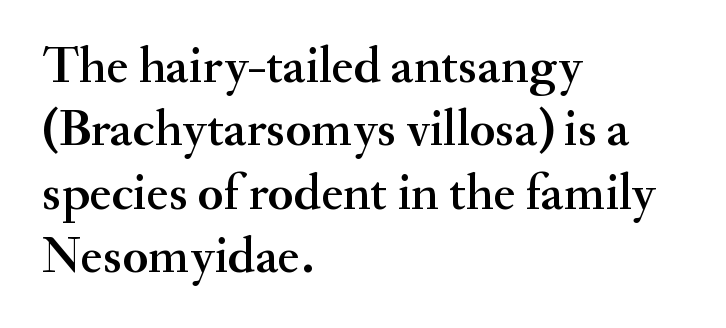
The image shows 52 px serif type, upright; set left-aligned, line spacing 1.22x, normal letter spacing, not underlined; medium stroke contrast and a small x-height.
